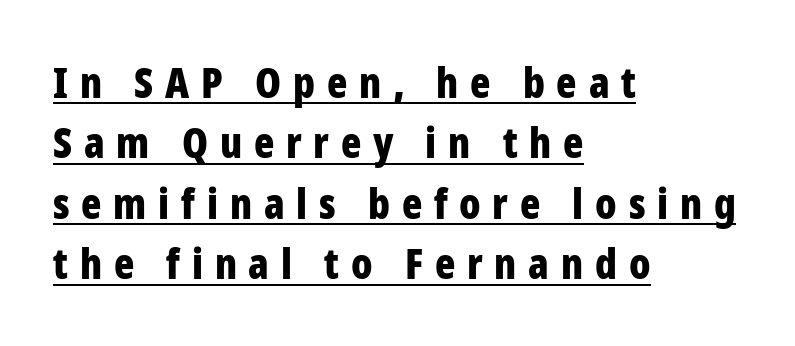
{"serif": "no", "italic": "no", "bold": "yes", "weight": "bold", "width": "condensed", "stroke_contrast": "low", "x_height": "medium", "monospaced": "no", "underline": "yes", "align": "left", "line_spacing": "normal", "line_spacing_ratio": 1.44, "letter_spacing": "wide", "letter_spacing_em": 0.28, "glyph_px": 42}
